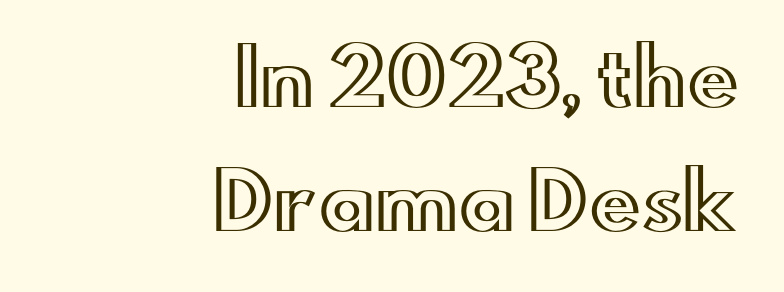
Varying glyph widths throughout — classic text-font behaviour. Tracking value appears to be zero — textbook default spacing. Successive baselines arrive at the customary interval. Line ends are locked; line starts wander. Does the lettering tilt? It doesn't — this is upright. Letters rest on an invisible, unmarked baseline.
